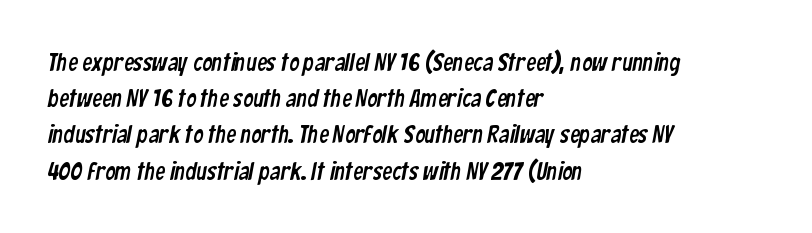
Q: Is the text underlined? A: No.
Q: How is the paragraph aligned? A: Left-aligned.
Q: Is the spacing between letters normal or unusually wide? A: Normal.
Q: Is the spacing between lines tight, normal or loose? A: Normal.
